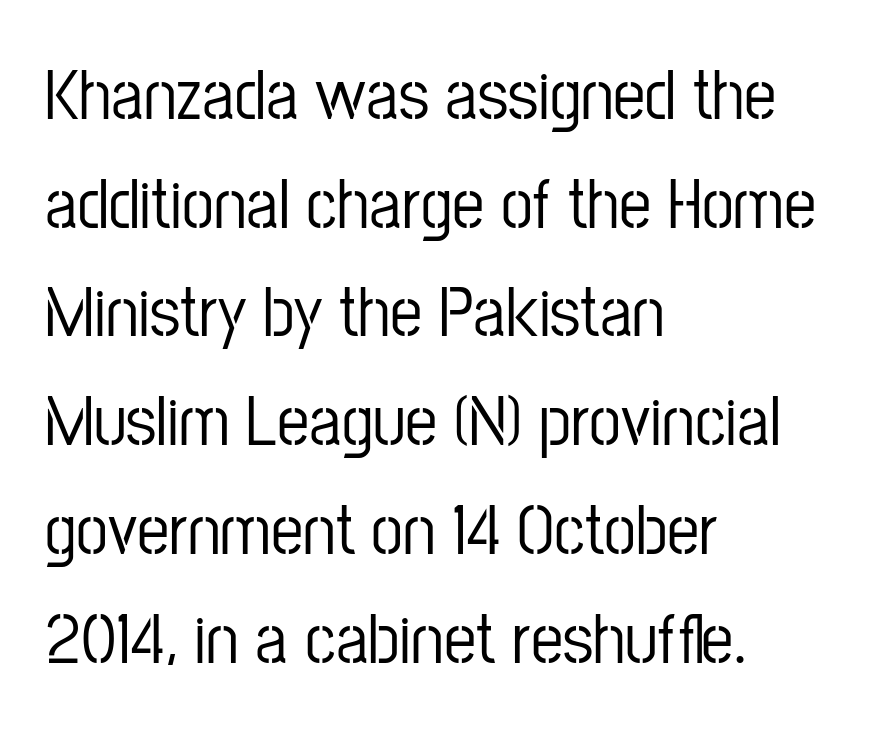
The image shows 72 px condensed sans-serif type, upright; set left-aligned, normal line spacing (1.51x), normal letter spacing, not underlined; low stroke contrast and a medium x-height.
